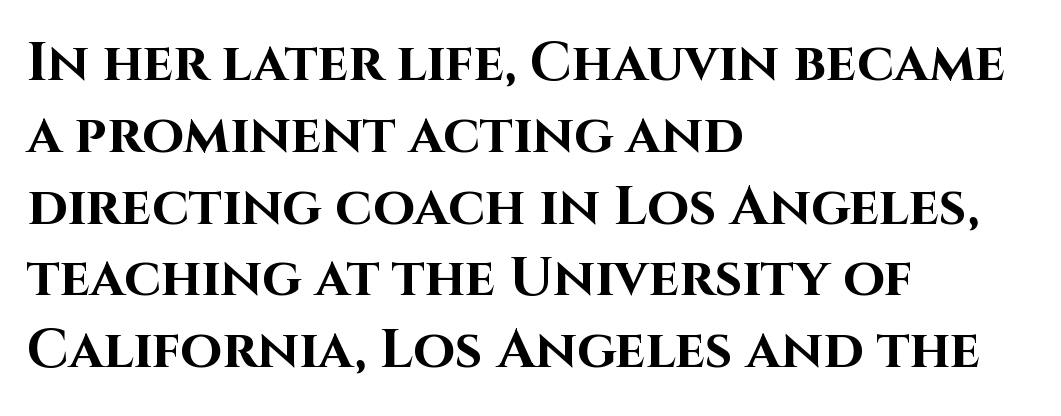
Q: Is the text bold? A: Yes.
Q: Is the text italic (slanted)? A: No, it is upright.
Q: Is the typeface a serif or a sans-serif typeface? A: Sans-serif.
Q: Is the text underlined? A: No.
Q: How is the paragraph aligned? A: Left-aligned.
Q: Is the spacing between letters normal or unusually wide? A: Normal.
Q: Is the spacing between lines tight, normal or loose? A: Normal.
Q: Width (condensed, normal, or wide)? A: Normal.
Q: Stroke contrast? A: High.
Q: x-height? A: Large.
Q: Monospaced? A: No.
